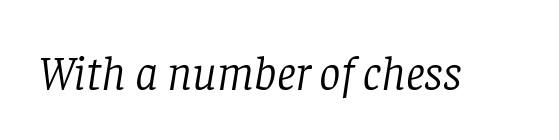
The image shows 48 px light serif type, italic (leaning right); set normal letter spacing, not underlined; low stroke contrast and a large x-height.
